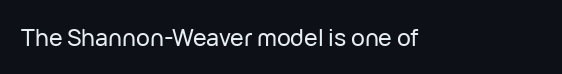
The image shows 23 px text type, upright; set normal letter spacing, not underlined.
